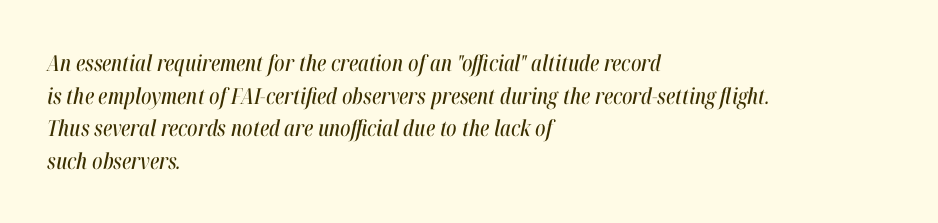
{"italic": "yes", "lean": "right", "slant_degrees": 12, "underline": "no", "align": "left", "line_spacing": "normal", "line_spacing_ratio": 1.48, "letter_spacing": "normal", "letter_spacing_em": 0.0, "glyph_px": 22}
